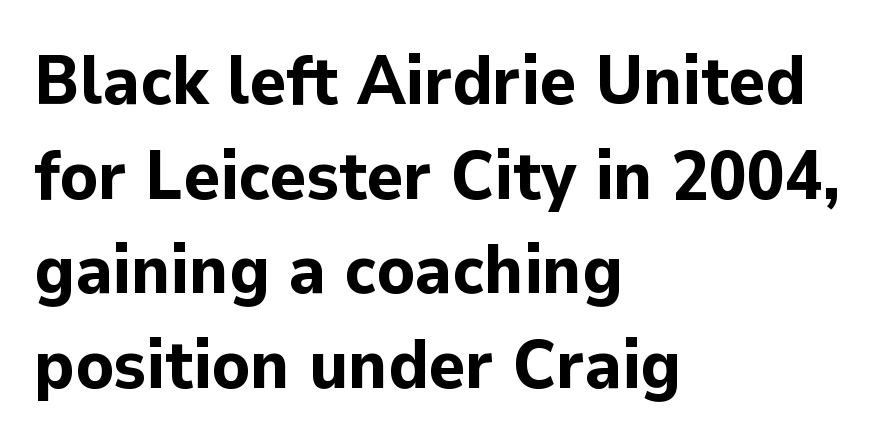
Q: Is the text bold? A: Yes.
Q: Is the text italic (slanted)? A: No, it is upright.
Q: Is the typeface a serif or a sans-serif typeface? A: Sans-serif.
Q: Is the text underlined? A: No.
Q: How is the paragraph aligned? A: Left-aligned.
Q: Is the spacing between letters normal or unusually wide? A: Normal.
Q: Is the spacing between lines tight, normal or loose? A: Normal.
Q: Width (condensed, normal, or wide)? A: Normal.
Q: Stroke contrast? A: Low.
Q: x-height? A: Medium.
Q: Monospaced? A: No.
